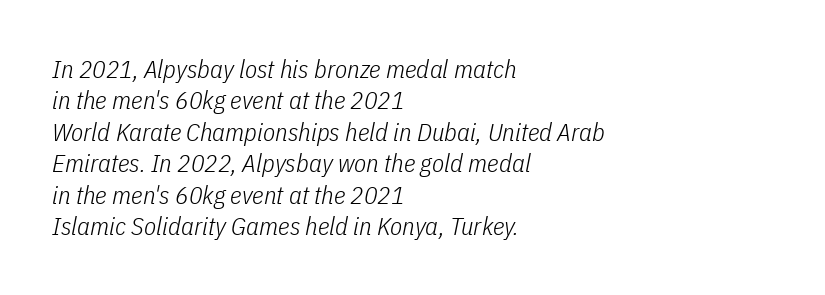
{"italic": "yes", "lean": "right", "slant_degrees": 11, "bold": "no", "underline": "no", "align": "left", "line_spacing": "normal", "line_spacing_ratio": 1.26, "letter_spacing": "normal", "letter_spacing_em": 0.0, "glyph_px": 25}
